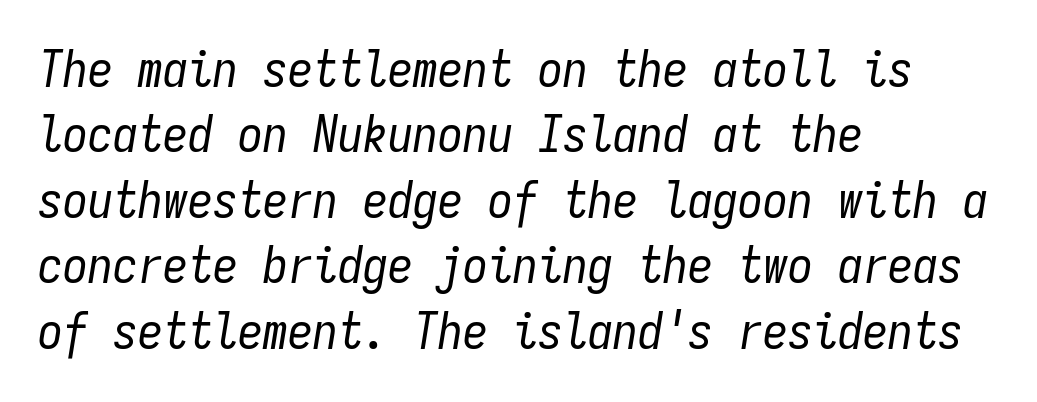
The rendering applies a slant to the glyphs. The lines sit at an ordinary, default distance from one another. Just letters on the line, the space beneath them empty. Every row of glyphs begins at an identical x-position on the left. Vertical stems look standard width or narrower in stroke. The letterforms sit shoulder to shoulder at normal distance.
